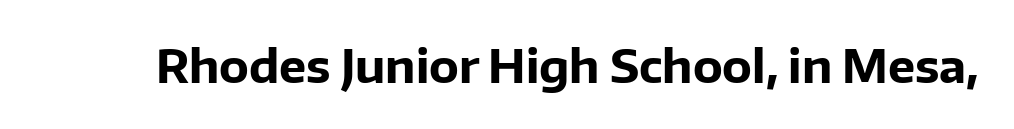
The type family on display is of the sans-serif kind. The area under the type is left untouched. Set as a true bold cut, around the 700 mark. Letter spacing: default. Each letter keeps its own natural width here, so spacing adapts to shape. A typesetter would mark this as roman, not italic.
